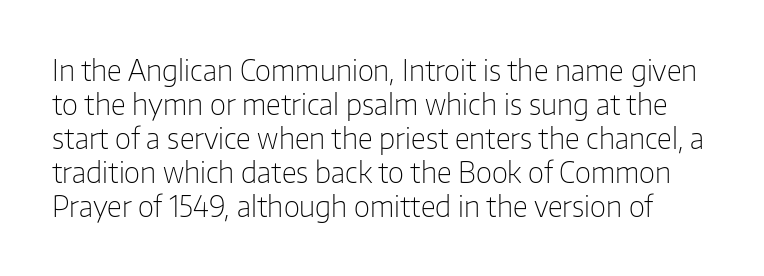
Q: Is the text bold? A: No.
Q: Is the text italic (slanted)? A: No, it is upright.
Q: Is the typeface a serif or a sans-serif typeface? A: Sans-serif.
Q: Is the text underlined? A: No.
Q: Is the spacing between letters normal or unusually wide? A: Normal.
Q: Width (condensed, normal, or wide)? A: Normal.
Q: Stroke contrast? A: Low.
Q: x-height? A: Medium.
Q: Monospaced? A: No.
